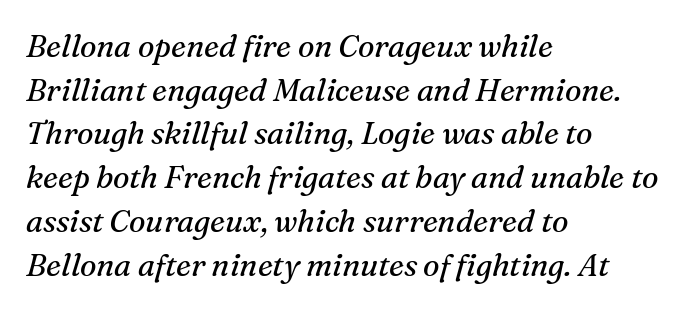
The image shows 31 px regular-weight serif type, italic (leaning right); set left-aligned, normal line spacing (1.41x), normal letter spacing, not underlined; medium stroke contrast and a medium x-height.
